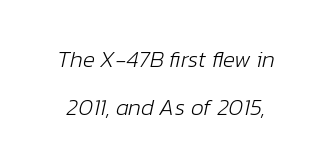
Plain, unruled lines of type. Standard letterfit; no display-style spreading of the glyphs. The space between consecutive lines is lavish. The letters look calm and open, with moderate or lighter stems.
